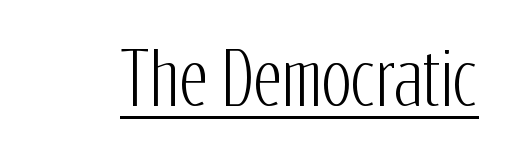
The letters advance in unequal steps, a hallmark of proportional type. Quick note: underline on. Words appear dense and cohesive because spacing is normal. The type family on display is of the sans-serif kind. A typesetter would mark this as roman, not italic.
